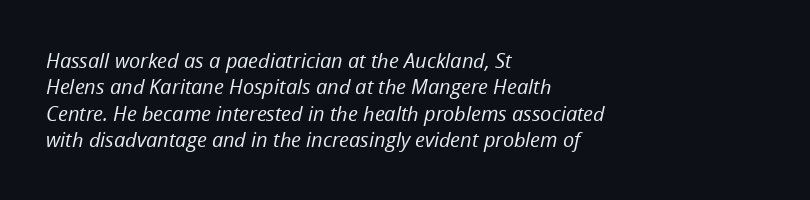
Clear beneath every line of the passage. Spacing between characters is what you'd get straight out of the box. Teacher's note: observe the even left margin — that is flush-left alignment. This reads as an unemphasized weight, regular at the heaviest. Leading: standard.
